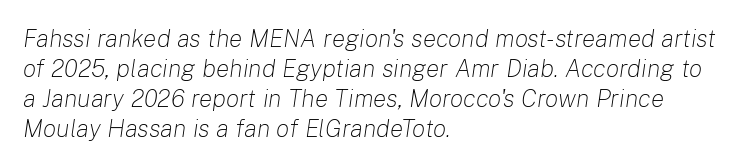
The image shows 25 px text type, italic (leaning right); set left-aligned, line spacing 1.2x, normal letter spacing, not underlined.
